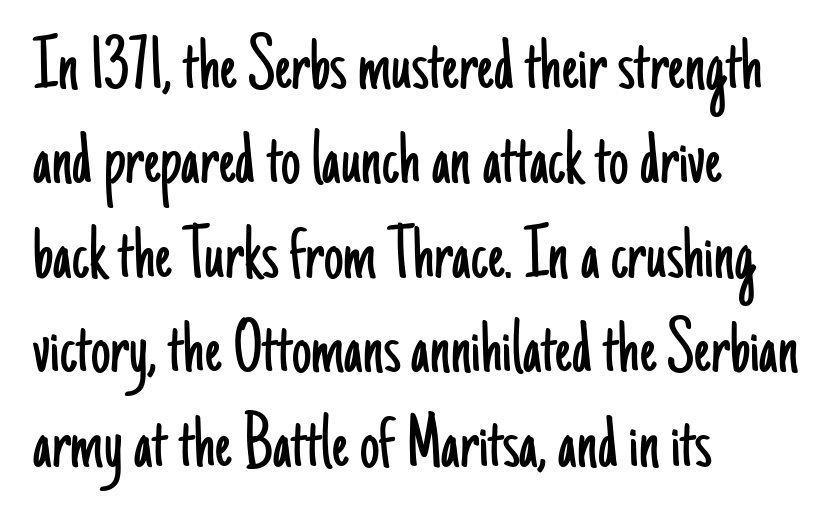
The image shows 78 px light, condensed sans-serif type, upright; set left-aligned, line spacing 1.21x, normal letter spacing, not underlined; low stroke contrast and a small x-height.
